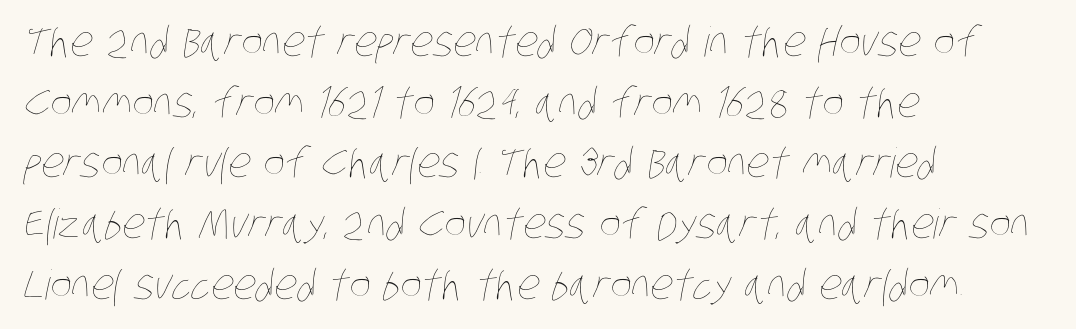
Q: Is the text bold? A: No.
Q: Is the text underlined? A: No.
Q: How is the paragraph aligned? A: Left-aligned.
Q: Is the spacing between letters normal or unusually wide? A: Normal.
Q: Is the spacing between lines tight, normal or loose? A: Normal.
Q: Width (condensed, normal, or wide)? A: Condensed.
Q: Stroke contrast? A: Low.
Q: x-height? A: Large.
Q: Monospaced? A: No.
